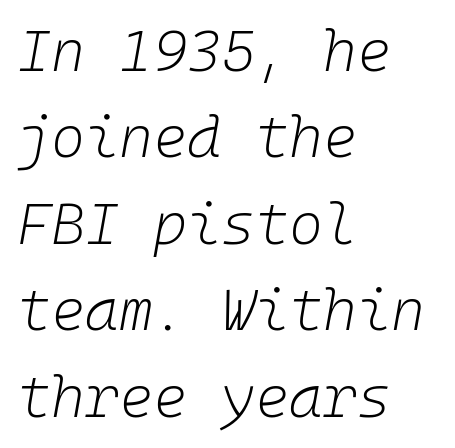
Looking at the ascenders, they clearly lean. The rendering uses a moderate line-height, typical for paragraphs. The typesetter chose a ragged-right arrangement here. Letters have the restrained weight of plain body copy at most. Glance below the letters and you will spot only blank space.
